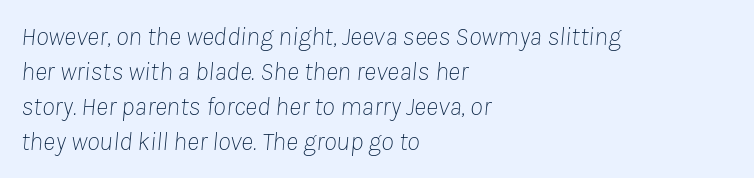
Q: Is the text bold? A: No.
Q: Is the text italic (slanted)? A: Yes, it leans right by about 8 degrees.
Q: Is the text underlined? A: No.
Q: How is the paragraph aligned? A: Left-aligned.
Q: Is the spacing between letters normal or unusually wide? A: Normal.
Q: Is the spacing between lines tight, normal or loose? A: Normal.
